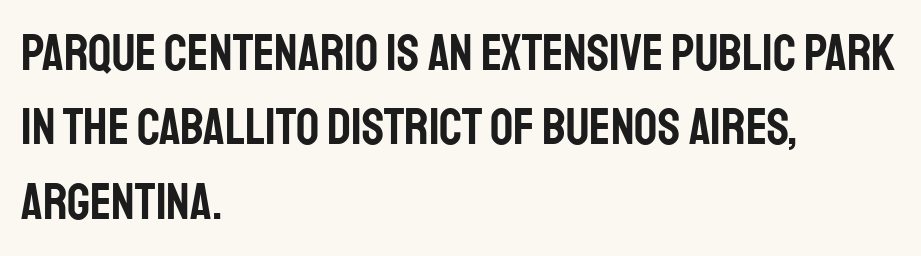
Q: Is the text italic (slanted)? A: No, it is upright.
Q: Is the typeface a serif or a sans-serif typeface? A: Sans-serif.
Q: Is the text underlined? A: No.
Q: How is the paragraph aligned? A: Left-aligned.
Q: Is the spacing between letters normal or unusually wide? A: Normal.
Q: Is the spacing between lines tight, normal or loose? A: Normal.
Q: Width (condensed, normal, or wide)? A: Condensed.
Q: Stroke contrast? A: Low.
Q: x-height? A: Large.
Q: Monospaced? A: No.
